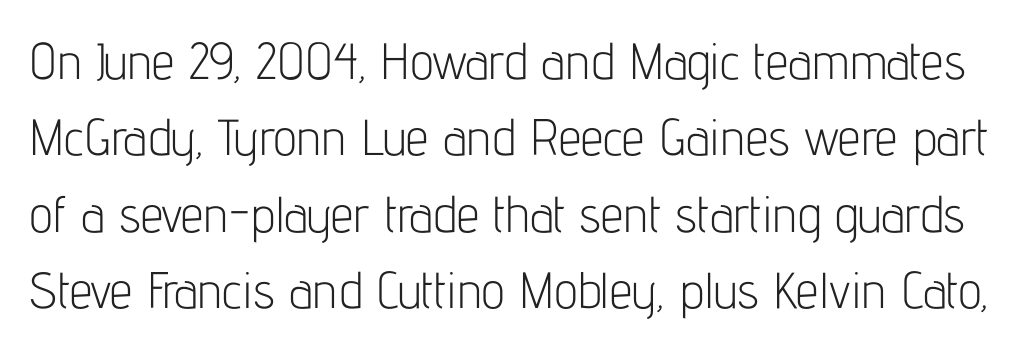
{"serif": "no", "italic": "no", "bold": "no", "weight": "light", "width": "condensed", "stroke_contrast": "low", "x_height": "medium", "monospaced": "no", "underline": "no", "line_spacing": "normal", "line_spacing_ratio": 1.5, "letter_spacing": "normal", "letter_spacing_em": 0.0, "glyph_px": 51}
